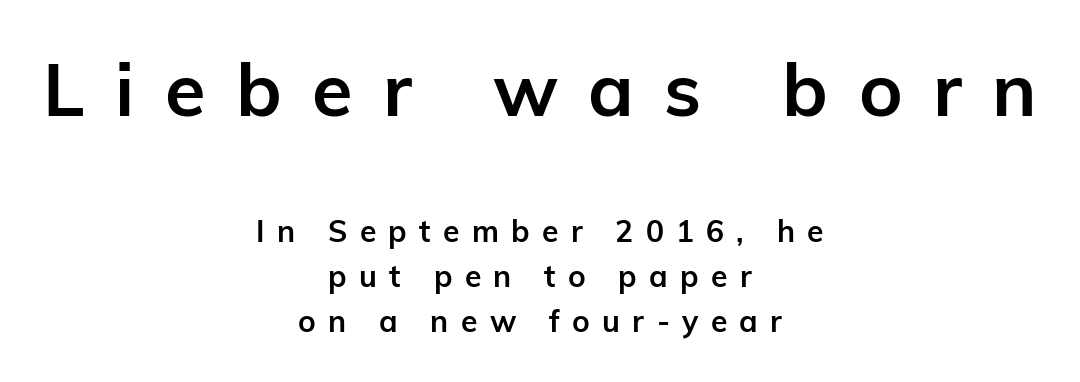
{"serif": "no", "italic": "no", "bold": "yes", "weight": "semibold", "width": "normal", "stroke_contrast": "low", "x_height": "medium", "monospaced": "no", "underline": "no", "align": "center", "line_spacing": "normal", "line_spacing_ratio": 1.5, "letter_spacing": "wide", "letter_spacing_em": 0.41, "larger_block": "first", "size_ratio": 2.47, "glyph_px": 74}
